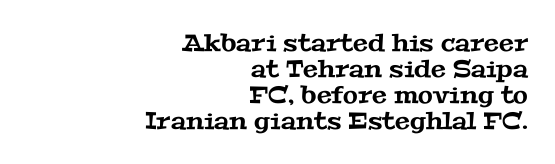
{"underline": "no", "align": "right", "line_spacing": "tight", "line_spacing_ratio": 1.08, "letter_spacing": "normal", "letter_spacing_em": 0.0, "glyph_px": 24}
